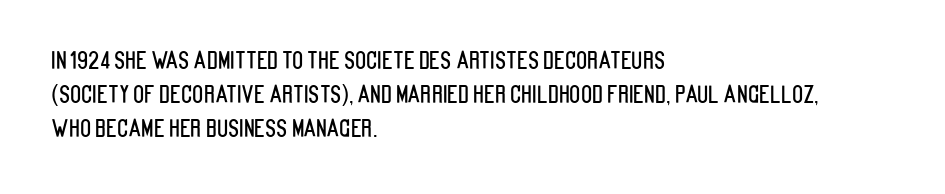
Left-aligned paragraph, ragged on the right. Compared with typical body copy, the letter spacing here is the same. A roman cut, with each character standing at attention. Baseline-to-baseline distance is the conventional proportion of letter height. The string is rendered with underlining switched off.
